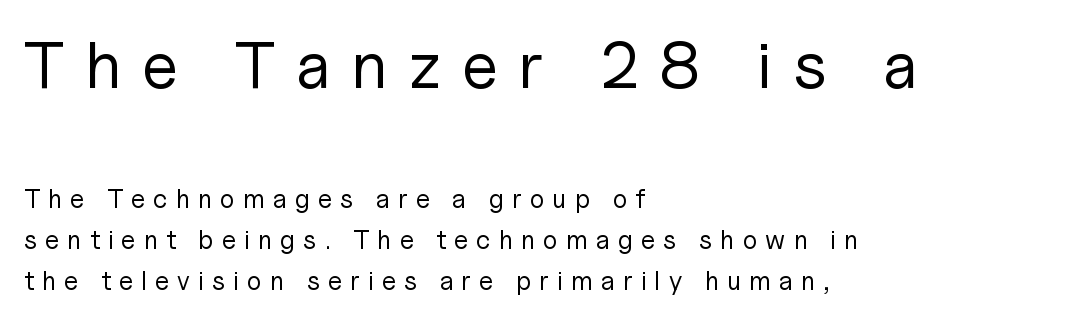
Q: Is the text bold? A: No.
Q: Is the text italic (slanted)? A: No, it is upright.
Q: Is the typeface a serif or a sans-serif typeface? A: Sans-serif.
Q: Is the text underlined? A: No.
Q: How is the paragraph aligned? A: Left-aligned.
Q: Is the spacing between letters normal or unusually wide? A: Unusually wide.
Q: Is the spacing between lines tight, normal or loose? A: Normal.
Q: Which block of text is set in a larger size, the first (top) or the second (bottom)? A: The first (top) one.
Q: Width (condensed, normal, or wide)? A: Normal.
Q: Stroke contrast? A: Low.
Q: x-height? A: Medium.
Q: Monospaced? A: No.
